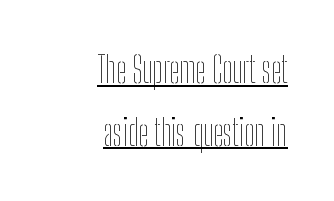
{"italic": "no", "bold": "no", "weight": "thin", "width": "condensed", "stroke_contrast": "low", "x_height": "medium", "monospaced": "no", "underline": "yes", "align": "right", "line_spacing_ratio": 1.74, "letter_spacing": "normal", "letter_spacing_em": 0.0, "glyph_px": 36}
